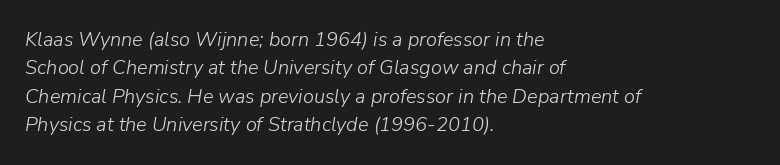
{"italic": "yes", "lean": "right", "slant_degrees": 9, "bold": "no", "underline": "no", "align": "left", "line_spacing": "normal", "line_spacing_ratio": 1.42, "letter_spacing": "normal", "letter_spacing_em": 0.0, "glyph_px": 20}
